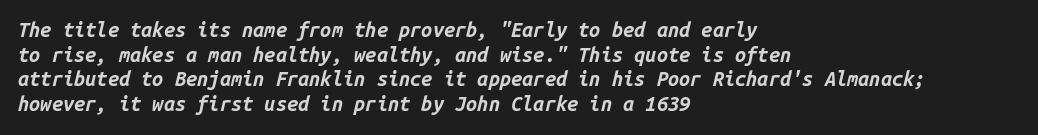
These words are printed bold, with thick strokes throughout. This rendering leaves character spacing at its baseline value. Quick note: underline off. The passage shown leans; its letterforms are oblique. Which margin do the lines hug? The left one — the right edge is uneven.
